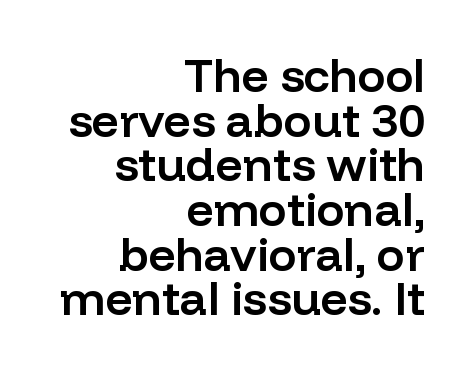
{"serif": "no", "italic": "no", "bold": "semi", "weight": "semibold", "width": "normal", "stroke_contrast": "low", "x_height": "medium", "monospaced": "no", "underline": "no", "align": "right", "line_spacing": "tight", "line_spacing_ratio": 0.95, "letter_spacing": "normal", "letter_spacing_em": 0.0, "glyph_px": 47}
